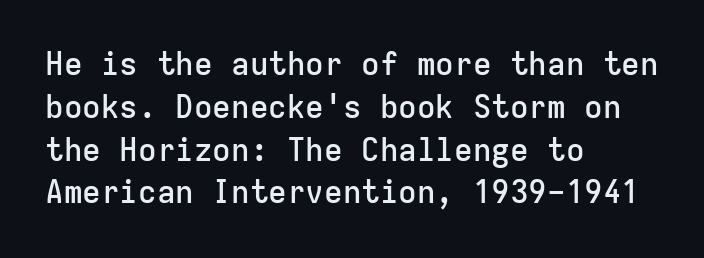
Is this a sans? Yes — the strokes have no serifs. Between one letter and the next there's only the usual sliver of space. Moderately thickened strokes mark this as semibold type. What's the leading like? Ordinary, nothing unusual.
